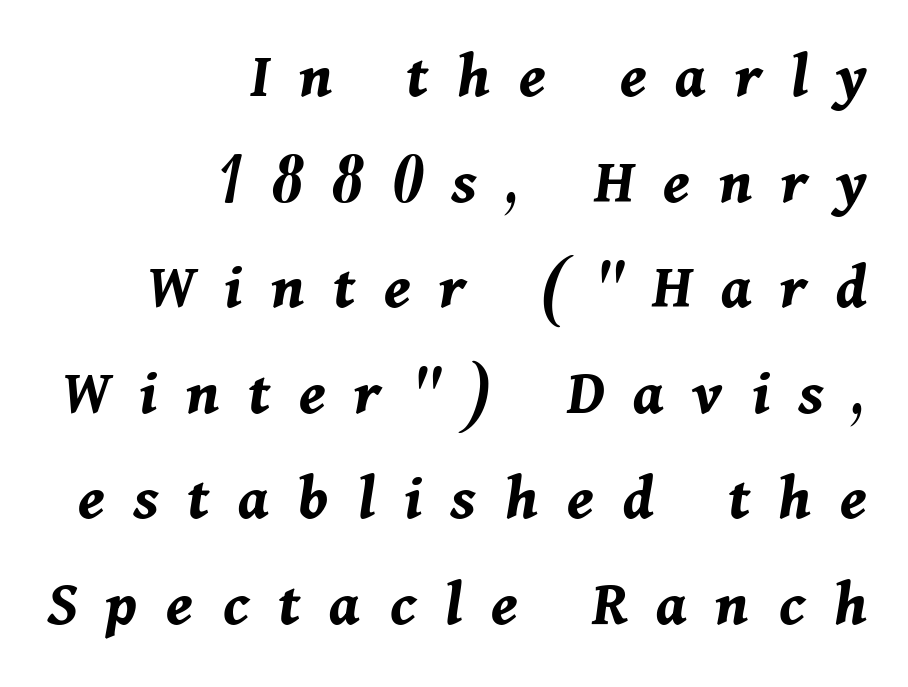
Q: Is the text bold? A: Yes.
Q: Is the text italic (slanted)? A: Yes, it leans right by about 11 degrees.
Q: Is the text underlined? A: No.
Q: How is the paragraph aligned? A: Right-aligned.
Q: Is the spacing between letters normal or unusually wide? A: Unusually wide.
Q: Is the spacing between lines tight, normal or loose? A: Normal.
Q: Width (condensed, normal, or wide)? A: Normal.
Q: Stroke contrast? A: Medium.
Q: x-height? A: Medium.
Q: Monospaced? A: No.
